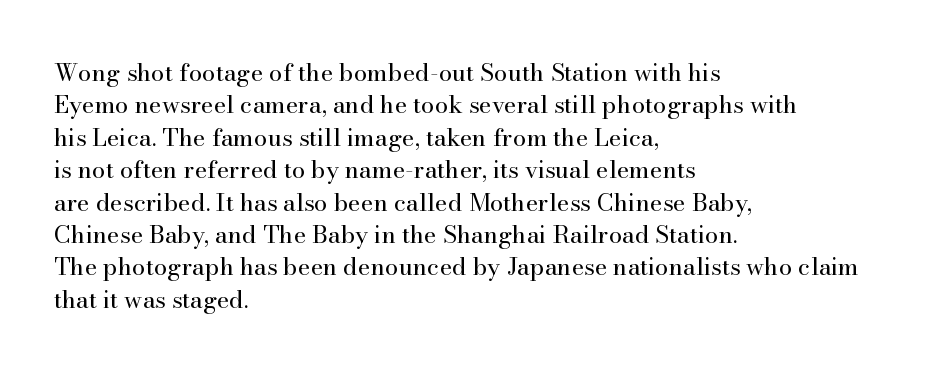
The typesetter chose a ragged-right arrangement here. In terms of letterspacing, this is plain default setting. Descenders hang freely into open space. A typesetter would call this leading conventional body-copy spacing. Stems and bowls with no extra thickness — not bold.
